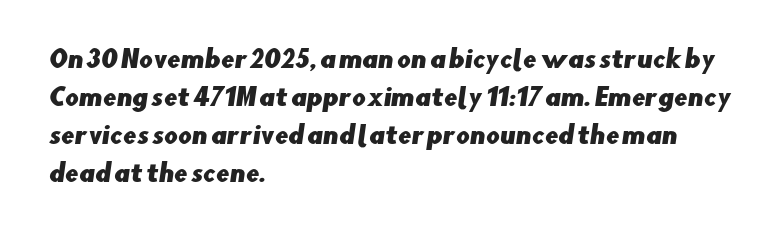
Characters follow at the spacing the type designer built in. Does the leading feel generous? No, just average. Quick note: underline off. The paragraph shown leans on its left margin.
